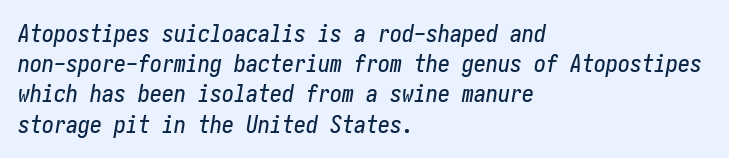
The image shows 24 px text type, italic (leaning right); set left-aligned, normal line spacing (1.26x), normal letter spacing, not underlined.
